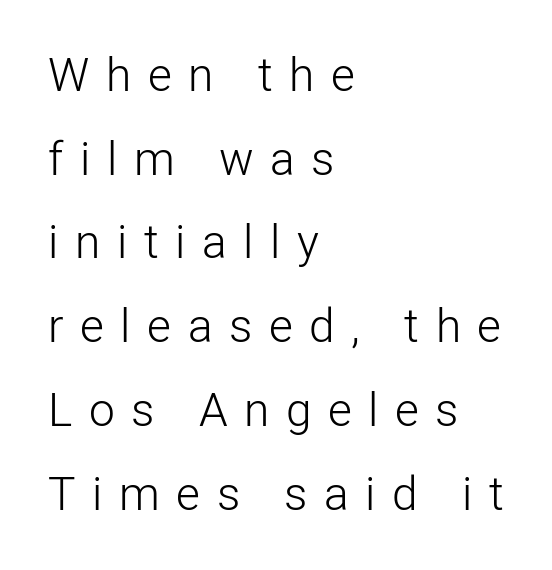
Q: Is the text bold? A: No.
Q: Is the text italic (slanted)? A: No, it is upright.
Q: Is the typeface a serif or a sans-serif typeface? A: Sans-serif.
Q: Is the text underlined? A: No.
Q: How is the paragraph aligned? A: Left-aligned.
Q: Is the spacing between letters normal or unusually wide? A: Unusually wide.
Q: Width (condensed, normal, or wide)? A: Normal.
Q: Stroke contrast? A: Low.
Q: x-height? A: Medium.
Q: Monospaced? A: No.
